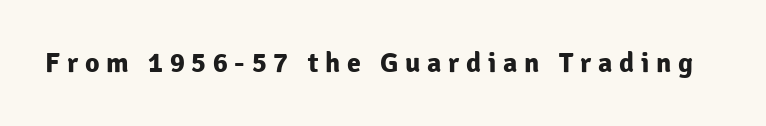
Q: Is the text bold? A: Yes.
Q: Is the text italic (slanted)? A: No, it is upright.
Q: Is the typeface a serif or a sans-serif typeface? A: Sans-serif.
Q: Is the text underlined? A: No.
Q: Is the spacing between letters normal or unusually wide? A: Unusually wide.
Q: Width (condensed, normal, or wide)? A: Normal.
Q: Stroke contrast? A: Low.
Q: x-height? A: Medium.
Q: Monospaced? A: No.
